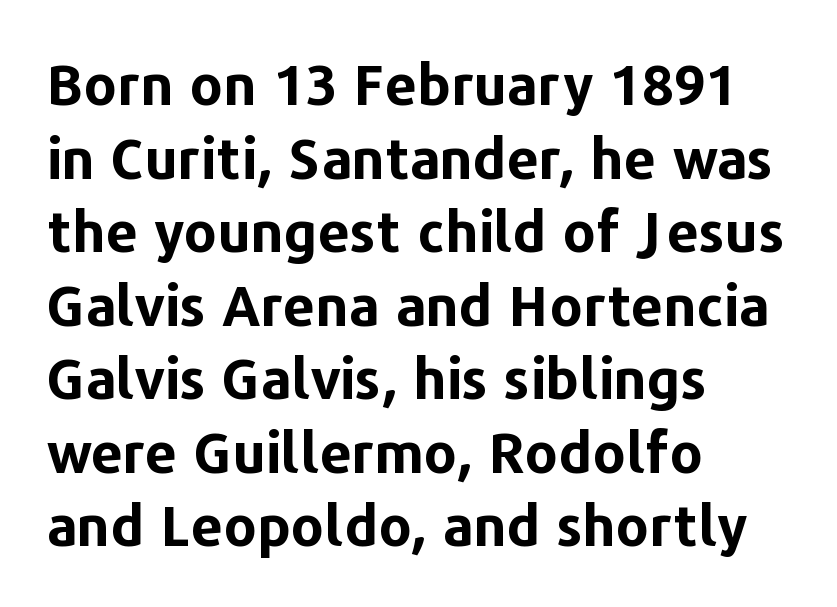
{"serif": "no", "italic": "no", "bold": "yes", "weight": "bold", "width": "normal", "stroke_contrast": "low", "x_height": "medium", "monospaced": "no", "underline": "no", "align": "left", "line_spacing": "normal", "line_spacing_ratio": 1.29, "letter_spacing": "normal", "letter_spacing_em": 0.0, "glyph_px": 57}
